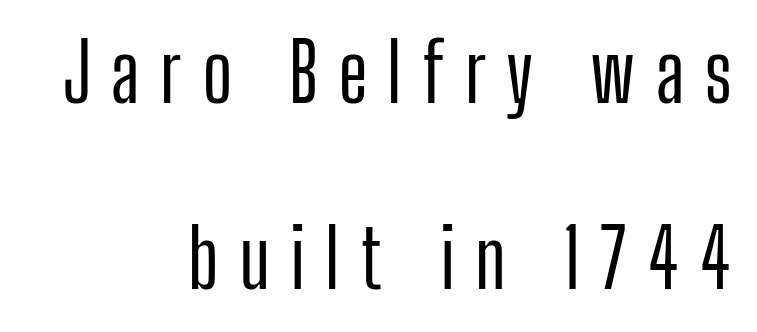
The glyphs in this specimen are sans serif. Alignment: flush right. You could fit nearly another row in the gap between these rows. Short note: letters widely spaced. Italic? Not at all — the glyphs are vertical.
